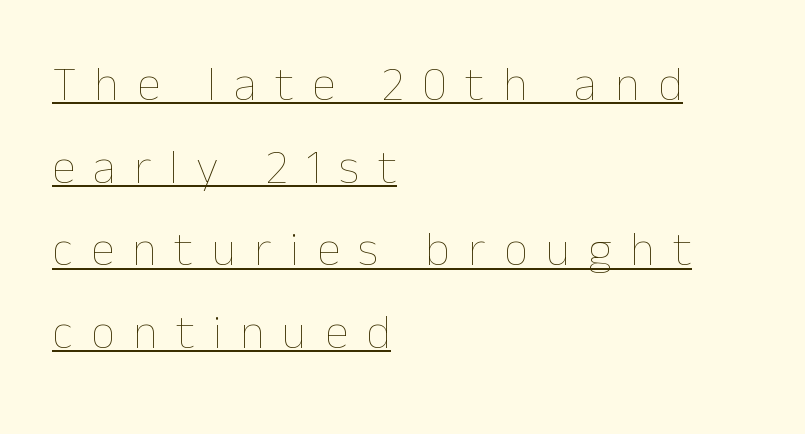
{"italic": "no", "bold": "no", "weight": "thin", "width": "normal", "stroke_contrast": "low", "x_height": "medium", "monospaced": "no", "underline": "yes", "align": "left", "line_spacing_ratio": 1.72, "letter_spacing": "wide", "letter_spacing_em": 0.38, "glyph_px": 48}
